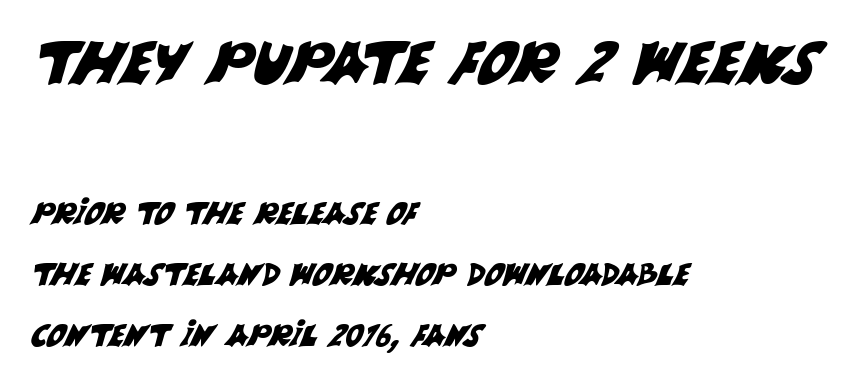
The passage shown begins with its larger block and ends with its smaller one. The letterforms sit shoulder to shoulder at normal distance. This is sans-serif lettering, the kind often seen on screens and signage. Widely set lines give the paragraph a tall, airy silhouette.
